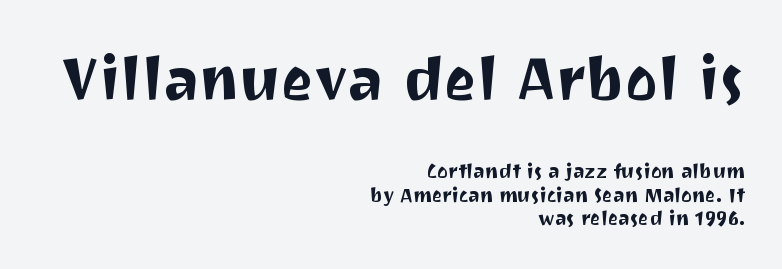
Regarding serifs, this sample does without them. Honestly, there is no underline to notice here at all. Standard letterfit; no display-style spreading of the glyphs. Each letter keeps its own natural width here, so spacing adapts to shape. The typography opts for an upright posture over an oblique one. This rendering uses right alignment, leaving the left contour irregular.
